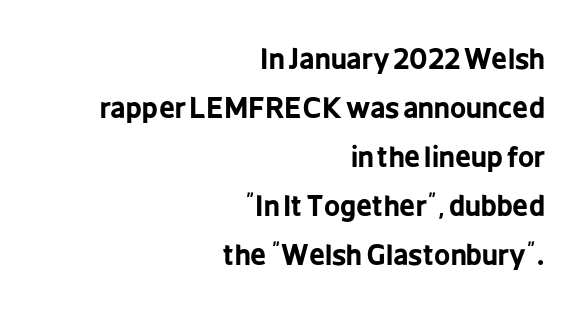
Compared with an ordinary text face, these strokes are far heavier — a full bold. Casual observation: everything's shoved over to the right. Stroke terminals: plain, sans-serif. Each row of text sits above clean, open space. Letter spacing: default. Does the lettering tilt? It doesn't — this is upright.
